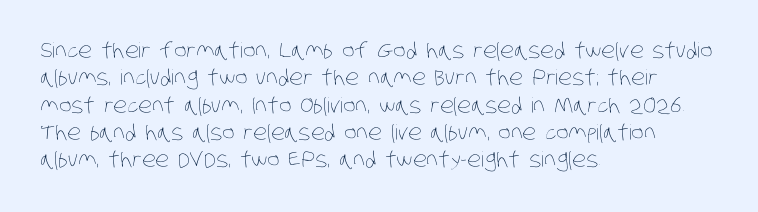
Is there much room between lines? A standard amount, neither cramped nor airy. You could call the tracking neutral — neither tight nor loose. The typesetter chose a ragged-right arrangement here. Only glyphs here, with clear space below each row. The weight would be labelled regular, book, light, or lighter still.
